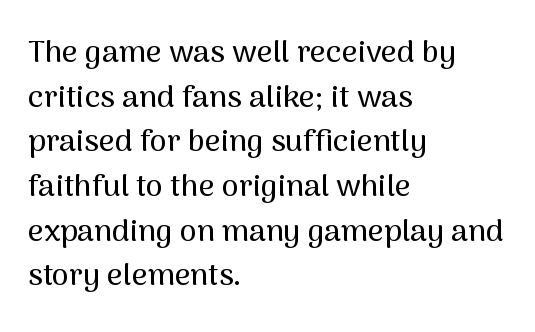
The image shows 31 px sans-serif type, upright; set left-aligned, normal line spacing (1.44x), normal letter spacing, not underlined; medium stroke contrast and a medium x-height.
